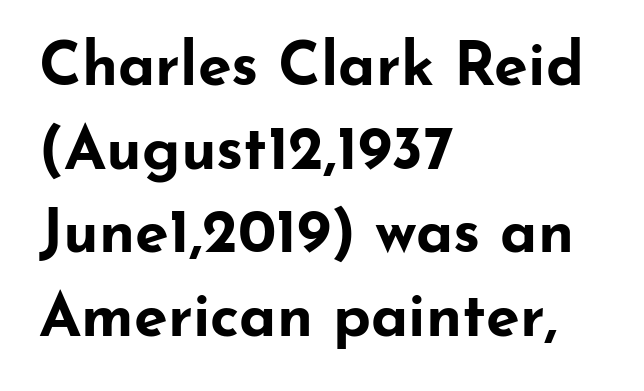
Regular leading. Only glyphs here, with clear space below each row. These lines are rendered in a variable-pitch font. A roman cut, with each character standing at attention. The passage is arranged the way most books set body copy — flush left. Note: no serifs on the glyphs.
